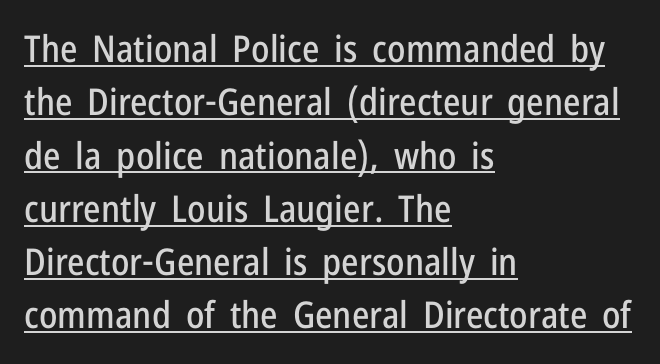
The image shows 37 px condensed sans-serif type, upright; set left-aligned, normal line spacing (1.44x), normal letter spacing, underlined; low stroke contrast and a medium x-height.
